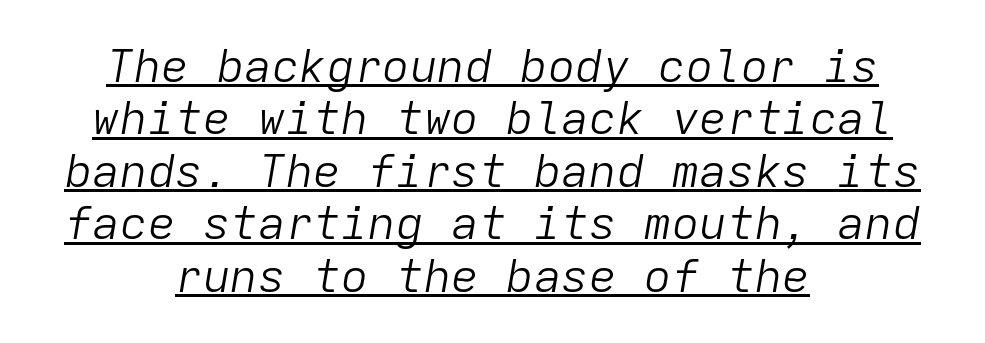
{"italic": "yes", "lean": "right", "slant_degrees": 9, "bold": "no", "weight": "light", "width": "normal", "stroke_contrast": "low", "x_height": "medium", "monospaced": "yes", "underline": "yes", "align": "center", "line_spacing": "tight", "line_spacing_ratio": 1.14, "letter_spacing": "normal", "letter_spacing_em": 0.0, "glyph_px": 46}
